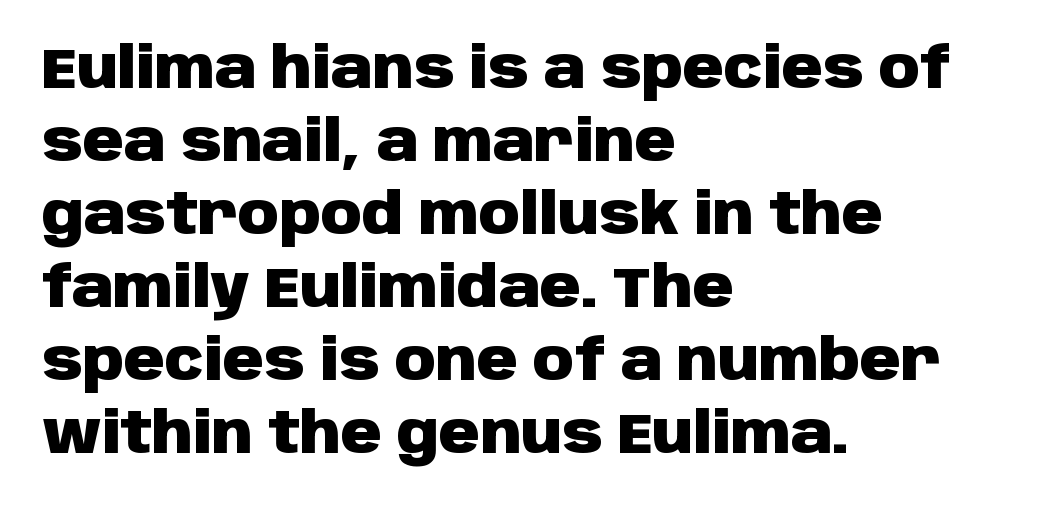
Q: Is the text bold? A: Yes.
Q: Is the text italic (slanted)? A: No, it is upright.
Q: Is the typeface a serif or a sans-serif typeface? A: Sans-serif.
Q: Is the text underlined? A: No.
Q: How is the paragraph aligned? A: Left-aligned.
Q: Is the spacing between letters normal or unusually wide? A: Normal.
Q: Is the spacing between lines tight, normal or loose? A: Normal.
Q: Width (condensed, normal, or wide)? A: Normal.
Q: Stroke contrast? A: Low.
Q: x-height? A: Large.
Q: Monospaced? A: No.
